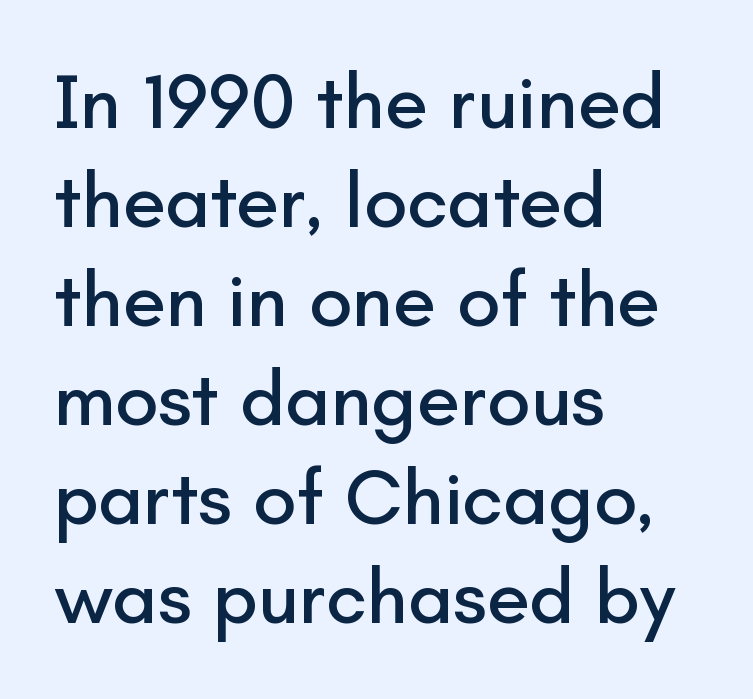
Tracking here is standard; glyphs follow each other at the usual distance. Normally led — the rows are evenly, conventionally spaced. Honestly, there is no underline to notice here at all. Proportional: the letters do not fall into vertical columns. The characters display no serif detailing; their extremities are plain.
